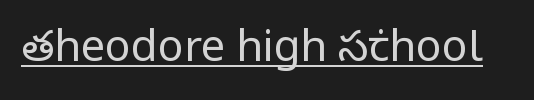
Q: Is the text bold? A: No.
Q: Is the text italic (slanted)? A: No, it is upright.
Q: Is the typeface a serif or a sans-serif typeface? A: Sans-serif.
Q: Is the text underlined? A: Yes.
Q: Is the spacing between letters normal or unusually wide? A: Normal.
Q: Width (condensed, normal, or wide)? A: Condensed.
Q: Stroke contrast? A: Low.
Q: x-height? A: Large.
Q: Monospaced? A: No.
